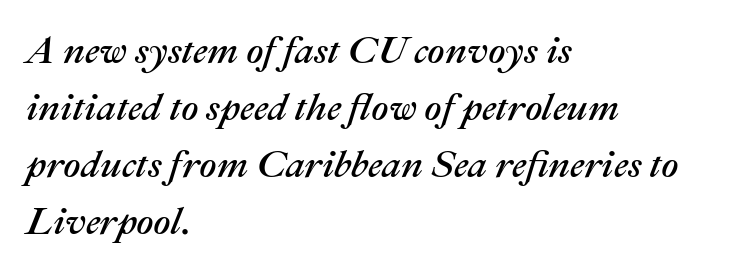
Q: Is the text italic (slanted)? A: Yes, it leans right by about 22 degrees.
Q: Is the text underlined? A: No.
Q: How is the paragraph aligned? A: Left-aligned.
Q: Is the spacing between letters normal or unusually wide? A: Normal.
Q: Is the spacing between lines tight, normal or loose? A: Normal.
Q: Width (condensed, normal, or wide)? A: Normal.
Q: Stroke contrast? A: Medium.
Q: x-height? A: Medium.
Q: Monospaced? A: No.
